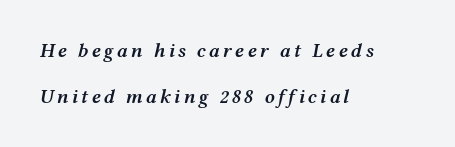
Decoration check: the copy has no underline. Bold? Not quite — semibold, heavier than regular but stopping short. Looking at the ascenders, they clearly lean. A classic flush-left, rag-right setting is used for this passage. This block would shrink considerably if given ordinary leading; it's expanded now.
